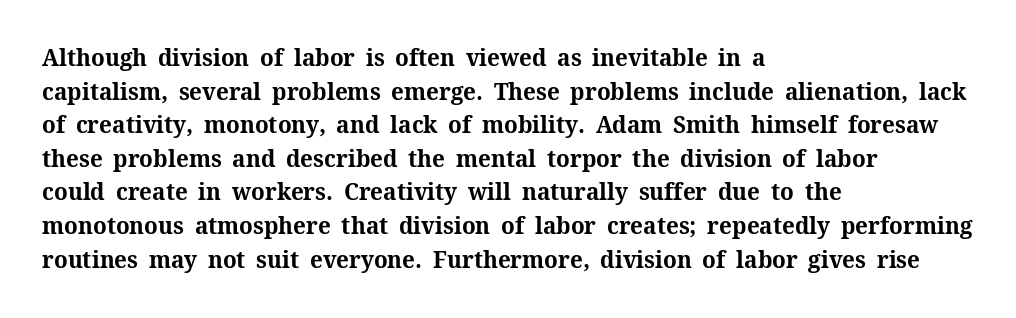
Q: Is the text bold? A: Yes.
Q: Is the text italic (slanted)? A: No, it is upright.
Q: Is the text underlined? A: No.
Q: How is the paragraph aligned? A: Left-aligned.
Q: Is the spacing between letters normal or unusually wide? A: Normal.
Q: Is the spacing between lines tight, normal or loose? A: Normal.
